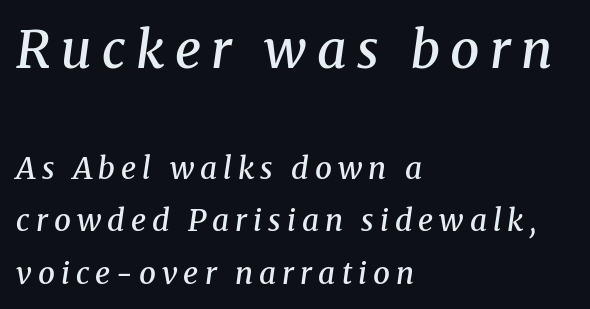
The image shows 52 px semibold serif type, italic (leaning right); set left-aligned, line spacing 1.75x, unusually wide letter spacing (+0.2 em), not underlined; the first (top) block is 1.73x larger; medium stroke contrast and a medium x-height.
